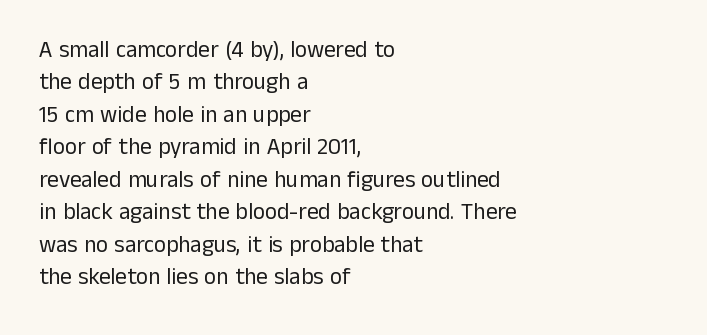
The image shows 23 px text type, upright; set left-aligned, normal line spacing (1.41x), normal letter spacing, not underlined.
